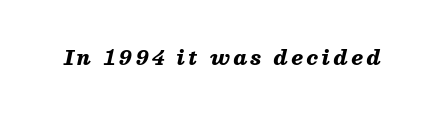
Rendered with sloped, italic letterforms. Bare-footed words on every line. Weight check: bold — yes, fully.
